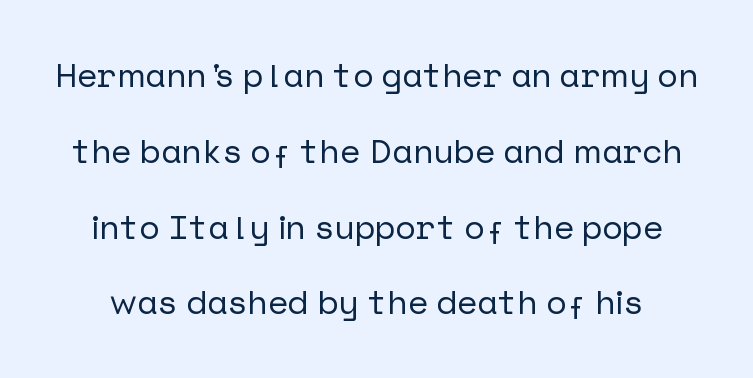
The image shows 34 px sans-serif type, upright; set loose line spacing (2.23x), normal letter spacing, not underlined; low stroke contrast and a medium x-height.
